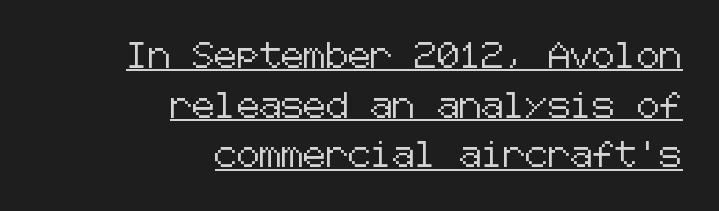
The image shows 25 px text type, upright; set right-aligned, loose line spacing (1.99x), normal letter spacing, underlined.
